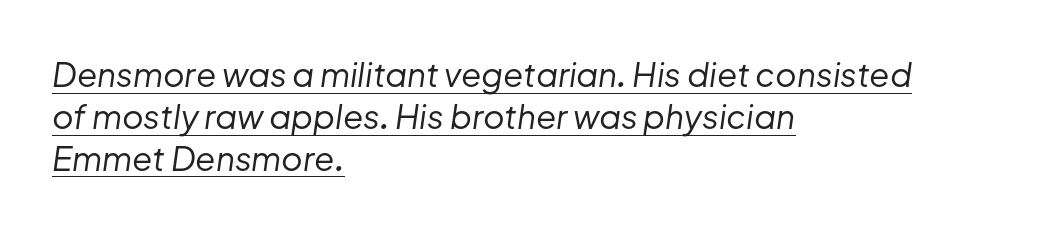
{"italic": "yes", "lean": "right", "slant_degrees": 8, "bold": "no", "weight": "regular", "width": "normal", "stroke_contrast": "low", "x_height": "medium", "monospaced": "no", "underline": "yes", "align": "left", "line_spacing": "normal", "line_spacing_ratio": 1.27, "letter_spacing": "normal", "letter_spacing_em": 0.0, "glyph_px": 33}
